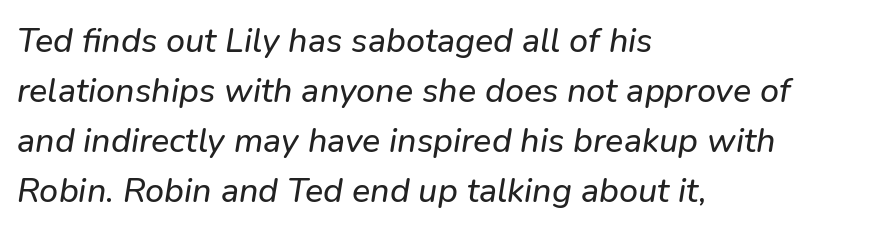
Rule under the text: the space is simply empty. A student would call this left alignment; a typographer would say flush left, rag right. What's the leading like? Ordinary, nothing unusual. You could call the tracking neutral — neither tight nor loose. If you drew a line through each stem, it would be angled.
